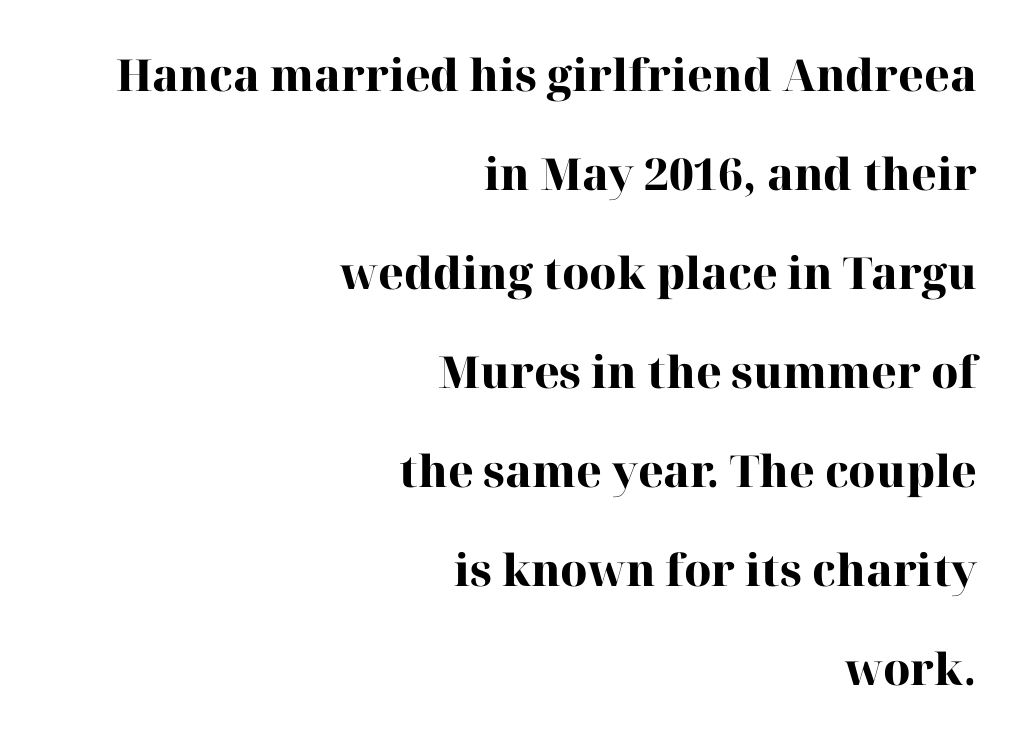
Airy leading. The ragged edge is on the left, which tells us the setting is flush right. This is the regular roman posture of the typeface. Honestly, the letter spacing is just normal — you wouldn't notice it. Compared with an ordinary text face, these strokes are far heavier — a full bold. Underlining? Definitely not there.
